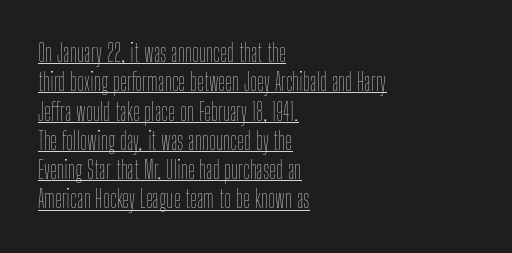
Weight: in the light-to-regular range. The letters sit at their default tracking, neither squeezed nor spread. The face used here appears with an underline applied. Posture: vertical.
